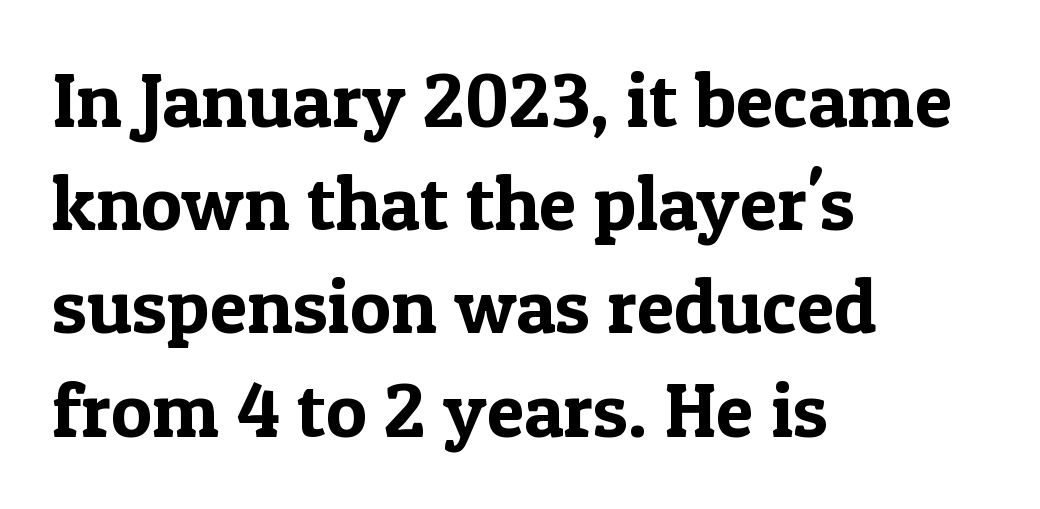
Clear beneath every line of the passage. The gaps between neighbouring characters are ordinary and unremarkable. How would I describe the line gaps? Plain and ordinary. Characters remain perfectly vertical along every line. A serif font was chosen for this passage.
